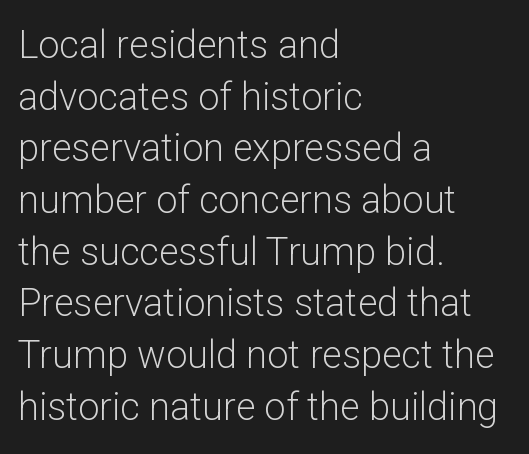
{"serif": "no", "italic": "no", "bold": "no", "weight": "light", "width": "normal", "stroke_contrast": "low", "x_height": "medium", "monospaced": "no", "underline": "no", "align": "left", "line_spacing": "normal", "line_spacing_ratio": 1.36, "letter_spacing": "normal", "letter_spacing_em": 0.0, "glyph_px": 38}
